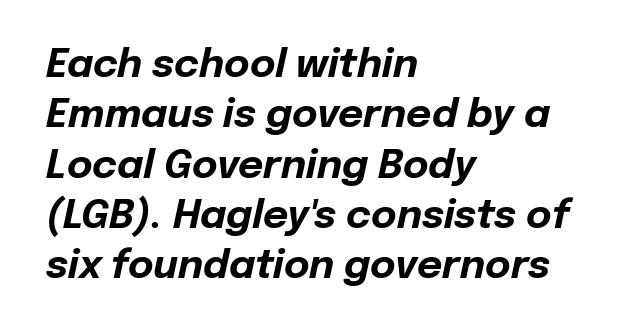
The image shows 39 px bold type, italic (leaning right); set left-aligned, normal line spacing (1.29x), normal letter spacing, not underlined; low stroke contrast and a medium x-height.
